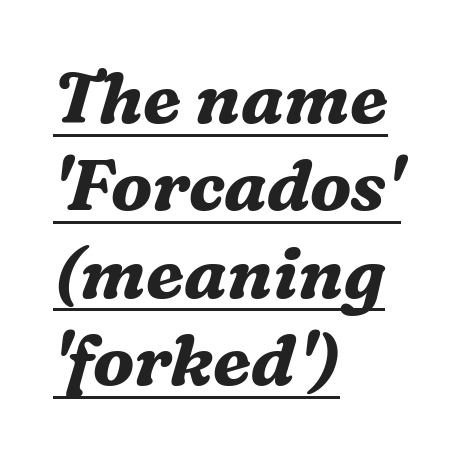
Q: Is the text bold? A: Yes.
Q: Is the text italic (slanted)? A: Yes, it leans right by about 16 degrees.
Q: Is the typeface a serif or a sans-serif typeface? A: Serif.
Q: Is the text underlined? A: Yes.
Q: How is the paragraph aligned? A: Left-aligned.
Q: Is the spacing between letters normal or unusually wide? A: Normal.
Q: Width (condensed, normal, or wide)? A: Normal.
Q: Stroke contrast? A: Medium.
Q: x-height? A: Medium.
Q: Monospaced? A: No.
